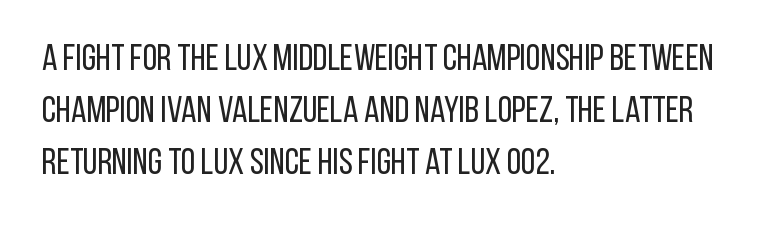
The image shows 37 px regular-weight, condensed sans-serif type, upright; set left-aligned, normal line spacing (1.41x), normal letter spacing, not underlined; low stroke contrast and a large x-height.
